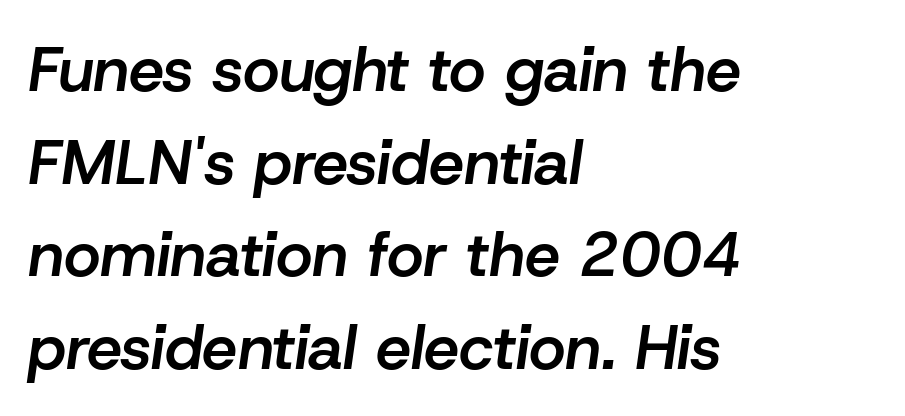
{"italic": "yes", "lean": "right", "slant_degrees": 8, "bold": "semi", "weight": "semibold", "width": "normal", "stroke_contrast": "low", "x_height": "medium", "monospaced": "no", "underline": "no", "align": "left", "line_spacing": "normal", "line_spacing_ratio": 1.47, "letter_spacing": "normal", "letter_spacing_em": 0.0, "glyph_px": 63}
